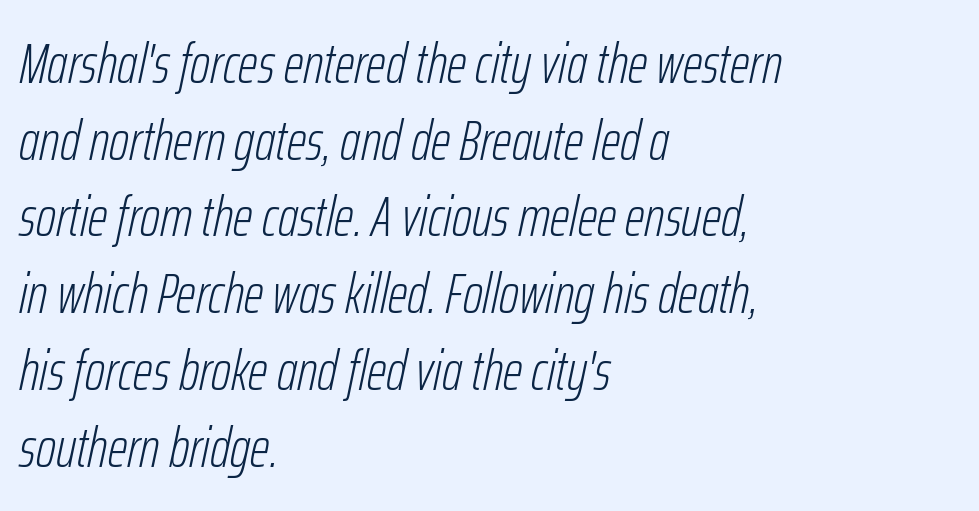
{"italic": "yes", "lean": "right", "slant_degrees": 12, "bold": "no", "weight": "light", "width": "condensed", "stroke_contrast": "low", "x_height": "medium", "monospaced": "no", "underline": "no", "align": "left", "line_spacing": "normal", "line_spacing_ratio": 1.37, "letter_spacing": "normal", "letter_spacing_em": 0.0, "glyph_px": 56}
